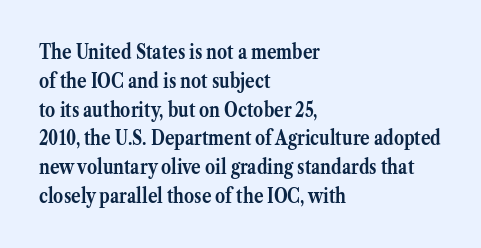
The image shows 20 px bold type, upright; set left-aligned, normal line spacing (1.44x), normal letter spacing, not underlined.
